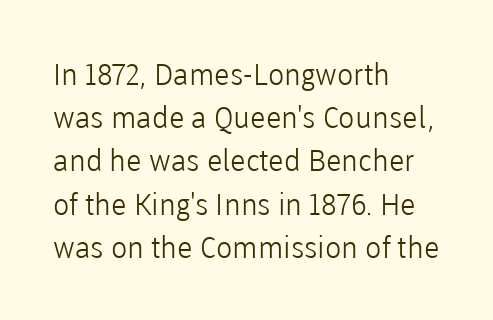
{"serif": "no", "italic": "no", "bold": "no", "weight": "light", "width": "normal", "stroke_contrast": "low", "x_height": "medium", "monospaced": "no", "underline": "no", "align": "left", "line_spacing": "normal", "line_spacing_ratio": 1.44, "letter_spacing": "normal", "letter_spacing_em": 0.0, "glyph_px": 30}
